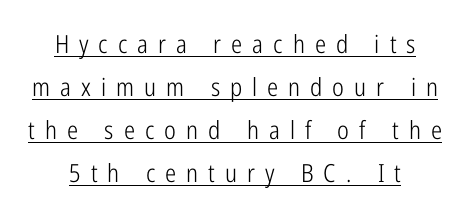
The paragraph has two soft edges and a firm central axis. The specimen reads as upright at a glance. The words here are underlined. The letterforms stand isolated, each surrounded by extra space. Summary of weight: not heavy and not bold.
